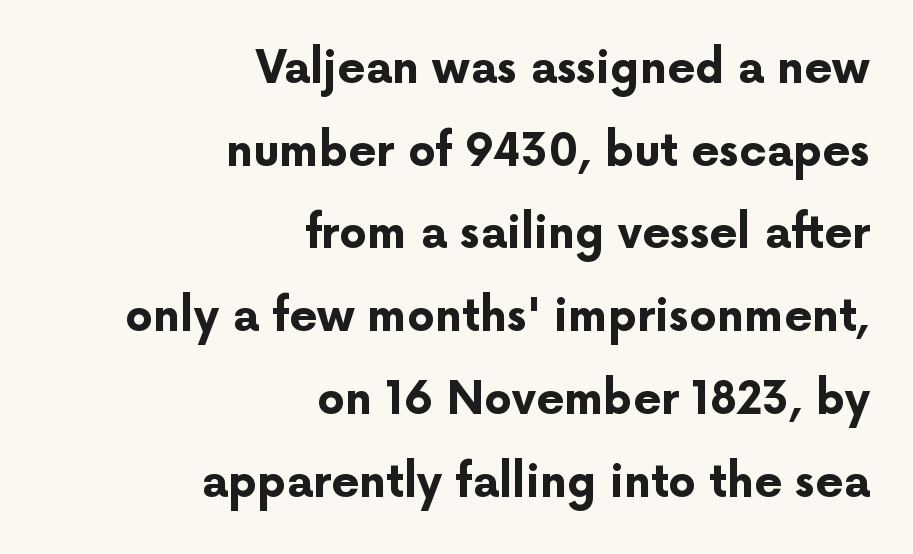
{"serif": "no", "italic": "no", "bold": "yes", "weight": "bold", "width": "normal", "stroke_contrast": "low", "x_height": "medium", "monospaced": "no", "underline": "no", "align": "right", "line_spacing_ratio": 1.88, "letter_spacing": "normal", "letter_spacing_em": 0.0, "glyph_px": 44}
